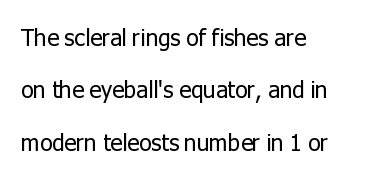
{"italic": "no", "bold": "no", "underline": "no", "align": "left", "line_spacing": "loose", "line_spacing_ratio": 2.28, "letter_spacing": "normal", "letter_spacing_em": 0.0, "glyph_px": 23}
